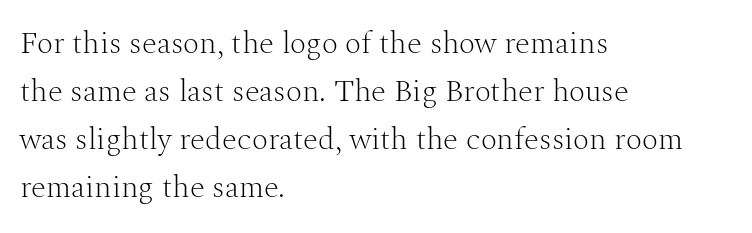
Regular leading. No chunkiness to these letters — they're not bold. Decoration check: the copy has no underline. The paragraph has a hard left edge and a soft right edge. Does extra space separate the letters? No, they use regular spacing. Do the characters align in a grid? No, the font is proportional.
